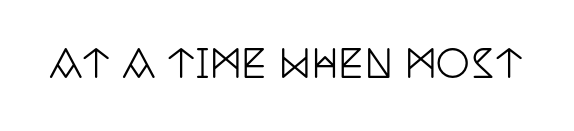
The image shows 38 px condensed serif type, upright; set normal letter spacing, not underlined; low stroke contrast and a large x-height.
